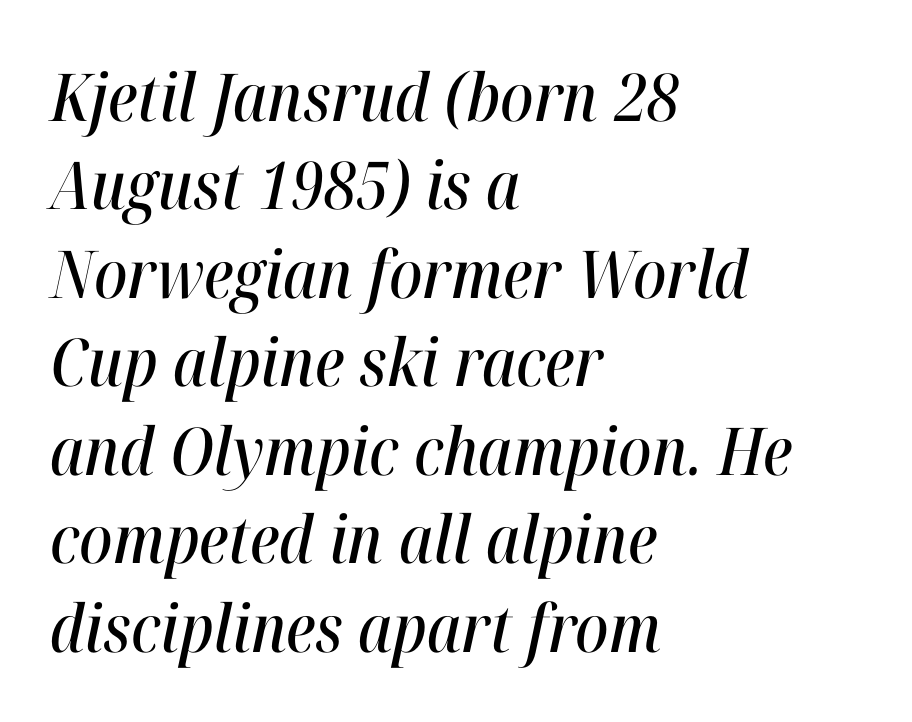
The area under the type is left untouched. Each letter keeps its own natural width here, so spacing adapts to shape. Slanted lettering throughout. Compared with typical body copy, the letter spacing here is the same.
